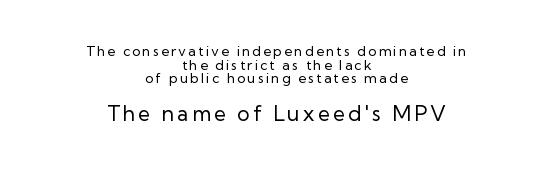
{"italic": "no", "bold": "no", "underline": "no", "align": "center", "line_spacing": "tight", "line_spacing_ratio": 0.98, "larger_block": "second", "size_ratio": 1.5, "glyph_px": 21}
